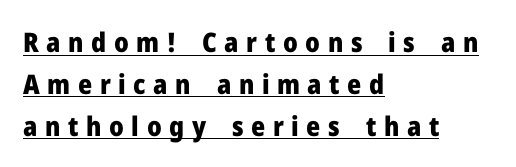
Notice how a bar underscores the lettering throughout. No italicization has been applied; the sample stays upright. The passage shown has open, widely tracked lettering throughout. Students, this is bold: see how much ink each stroke carries.
